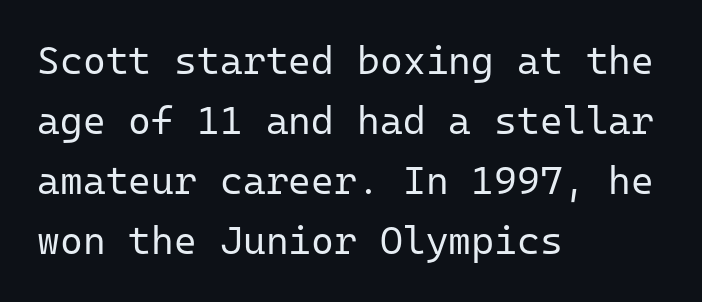
{"serif": "no", "italic": "no", "bold": "no", "weight": "regular", "width": "normal", "stroke_contrast": "low", "x_height": "medium", "monospaced": "yes", "underline": "no", "align": "left", "line_spacing": "normal", "line_spacing_ratio": 1.54, "letter_spacing": "normal", "letter_spacing_em": 0.0, "glyph_px": 39}
